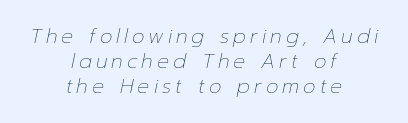
Q: Is the text bold? A: No.
Q: Is the text italic (slanted)? A: Yes, it leans right by about 12 degrees.
Q: Is the text underlined? A: No.
Q: How is the paragraph aligned? A: Centered.
Q: Is the spacing between letters normal or unusually wide? A: Unusually wide.
Q: Is the spacing between lines tight, normal or loose? A: Normal.
